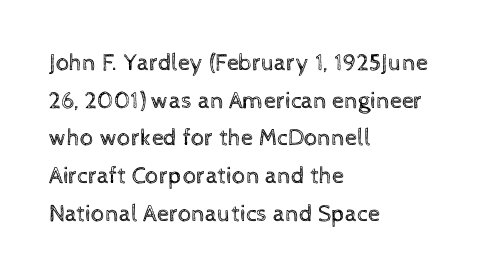
The image shows 24 px text type, upright; set left-aligned, normal line spacing (1.57x), normal letter spacing, not underlined.
